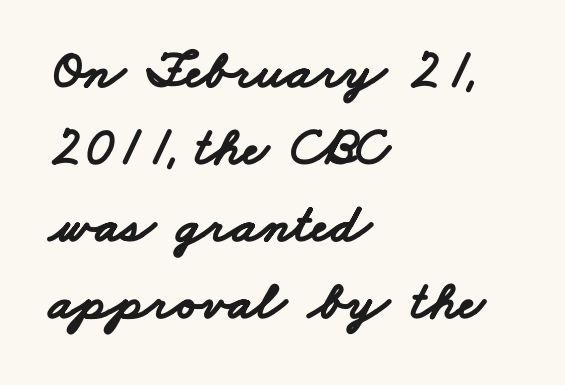
{"serif": "no", "bold": "yes", "weight": "bold", "width": "wide", "stroke_contrast": "low", "x_height": "small", "monospaced": "no", "underline": "no", "align": "left", "line_spacing": "normal", "line_spacing_ratio": 1.4, "letter_spacing": "normal", "letter_spacing_em": 0.0, "glyph_px": 55}
